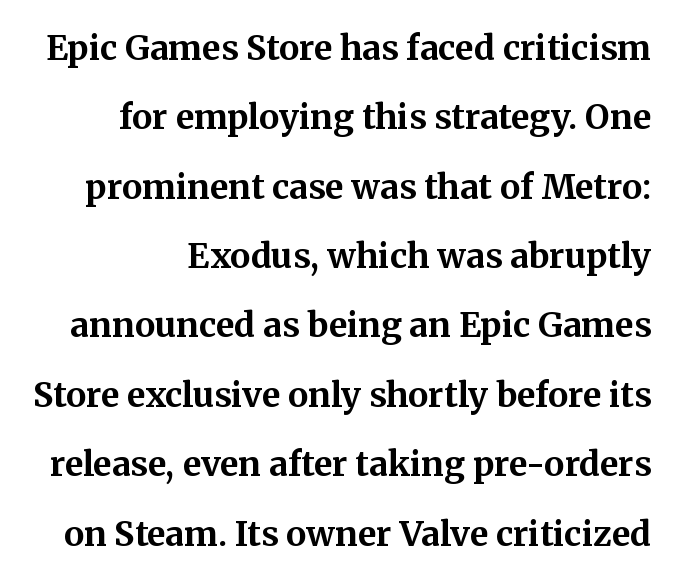
Just letters on the line, the space beneath them empty. This is the regular roman posture of the typeface. A dark, heavy texture on the line: the type is bold. Tracking here is standard; glyphs follow each other at the usual distance.
